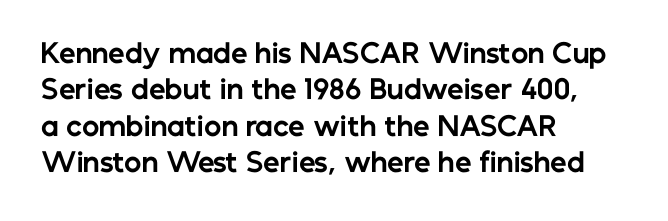
Q: Is the text bold? A: Yes.
Q: Is the text italic (slanted)? A: No, it is upright.
Q: Is the text underlined? A: No.
Q: How is the paragraph aligned? A: Left-aligned.
Q: Is the spacing between letters normal or unusually wide? A: Normal.
Q: Is the spacing between lines tight, normal or loose? A: Normal.
